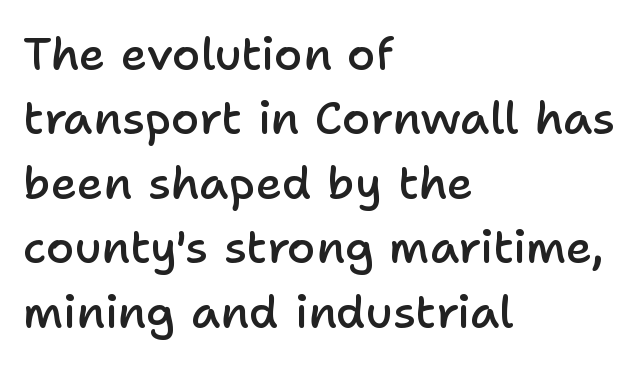
Q: Is the text bold? A: Semi-bold.
Q: Is the text italic (slanted)? A: No, it is upright.
Q: Is the typeface a serif or a sans-serif typeface? A: Sans-serif.
Q: Is the text underlined? A: No.
Q: How is the paragraph aligned? A: Left-aligned.
Q: Is the spacing between letters normal or unusually wide? A: Normal.
Q: Is the spacing between lines tight, normal or loose? A: Normal.
Q: Width (condensed, normal, or wide)? A: Normal.
Q: Stroke contrast? A: Low.
Q: x-height? A: Medium.
Q: Monospaced? A: No.
